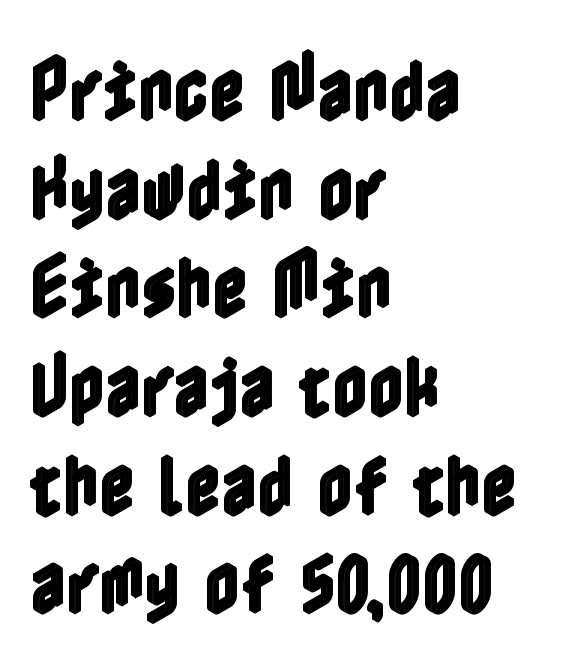
The image shows 69 px condensed type, upright; set left-aligned, normal line spacing (1.43x), normal letter spacing, not underlined; a medium x-height.
